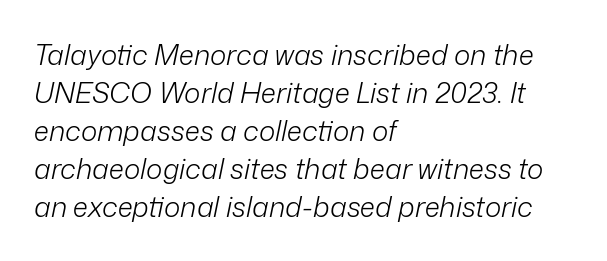
Q: Is the text bold? A: No.
Q: Is the text italic (slanted)? A: Yes, it leans right by about 12 degrees.
Q: Is the text underlined? A: No.
Q: How is the paragraph aligned? A: Left-aligned.
Q: Is the spacing between letters normal or unusually wide? A: Normal.
Q: Is the spacing between lines tight, normal or loose? A: Normal.
Q: Width (condensed, normal, or wide)? A: Normal.
Q: Stroke contrast? A: Low.
Q: x-height? A: Medium.
Q: Monospaced? A: No.
